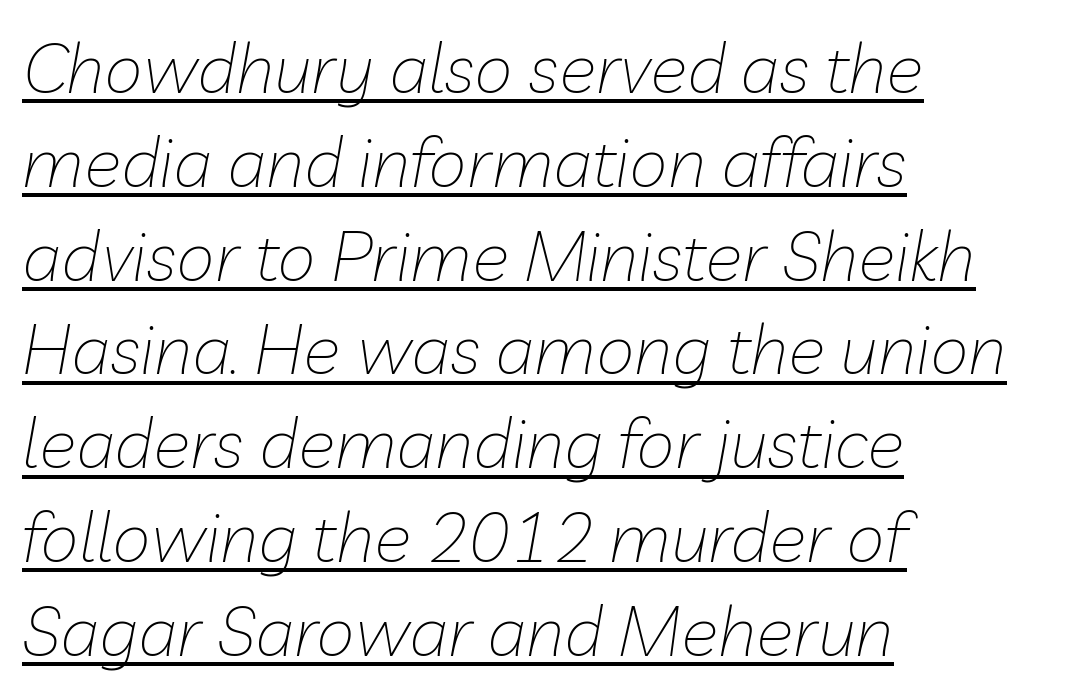
The image shows 70 px thin type, italic (leaning right); set left-aligned, normal line spacing (1.34x), normal letter spacing, underlined; low stroke contrast and a medium x-height.
